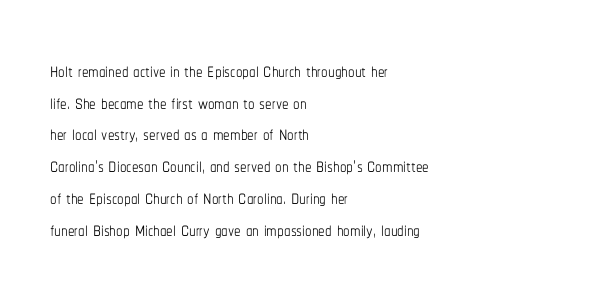
The image shows 26 px text type, upright; set left-aligned, line spacing 1.22x, normal letter spacing, not underlined.
